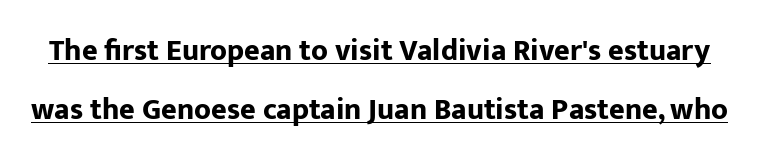
Q: Is the text bold? A: Yes.
Q: Is the text italic (slanted)? A: No, it is upright.
Q: Is the typeface a serif or a sans-serif typeface? A: Sans-serif.
Q: Is the text underlined? A: Yes.
Q: Is the spacing between letters normal or unusually wide? A: Normal.
Q: Is the spacing between lines tight, normal or loose? A: Loose.
Q: Width (condensed, normal, or wide)? A: Normal.
Q: Stroke contrast? A: Low.
Q: x-height? A: Medium.
Q: Monospaced? A: No.
